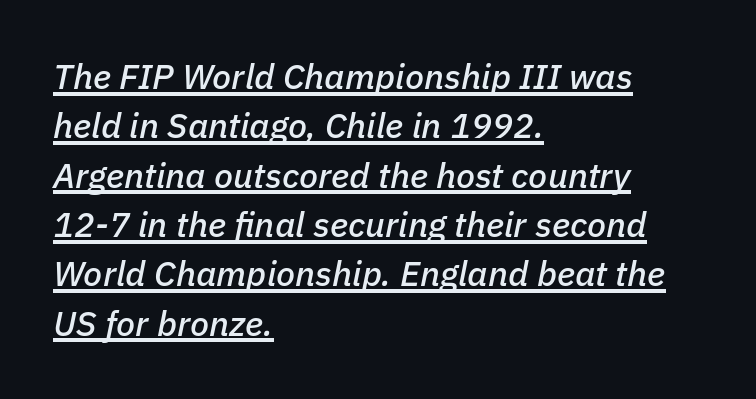
You could call the tracking neutral — neither tight nor loose. Proportional: the letters do not fall into vertical columns. This block has exactly the height ordinary leading produces. Slanted lettering throughout. The passage shown is underscored from start to finish. Left-aligned paragraph, ragged on the right.
